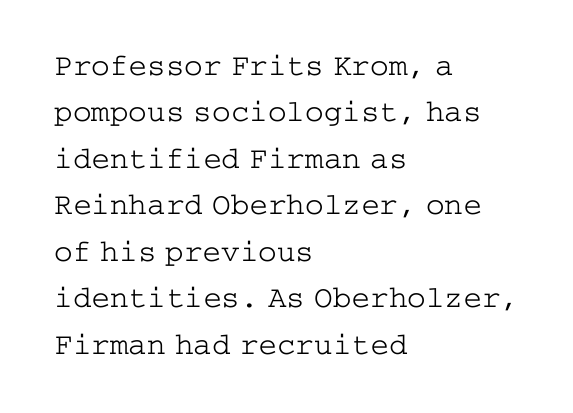
{"serif": "yes", "italic": "no", "bold": "no", "weight": "light", "width": "wide", "stroke_contrast": "low", "x_height": "medium", "underline": "no", "align": "left", "line_spacing": "normal", "line_spacing_ratio": 1.5, "letter_spacing": "normal", "letter_spacing_em": 0.0, "glyph_px": 31}
